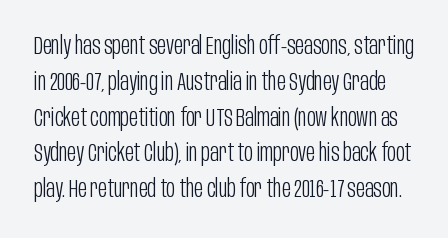
Caption: face not bold, strokes unweighted. Nobody drew a line under any word here. Every stem runs plumb, perpendicular to the baseline. The space between consecutive lines is moderate.
